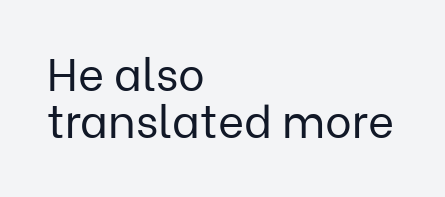
Q: Is the text bold? A: No.
Q: Is the text italic (slanted)? A: No, it is upright.
Q: Is the typeface a serif or a sans-serif typeface? A: Sans-serif.
Q: Is the text underlined? A: No.
Q: How is the paragraph aligned? A: Left-aligned.
Q: Is the spacing between letters normal or unusually wide? A: Normal.
Q: Is the spacing between lines tight, normal or loose? A: Tight.
Q: Width (condensed, normal, or wide)? A: Normal.
Q: Stroke contrast? A: Low.
Q: x-height? A: Medium.
Q: Monospaced? A: No.
